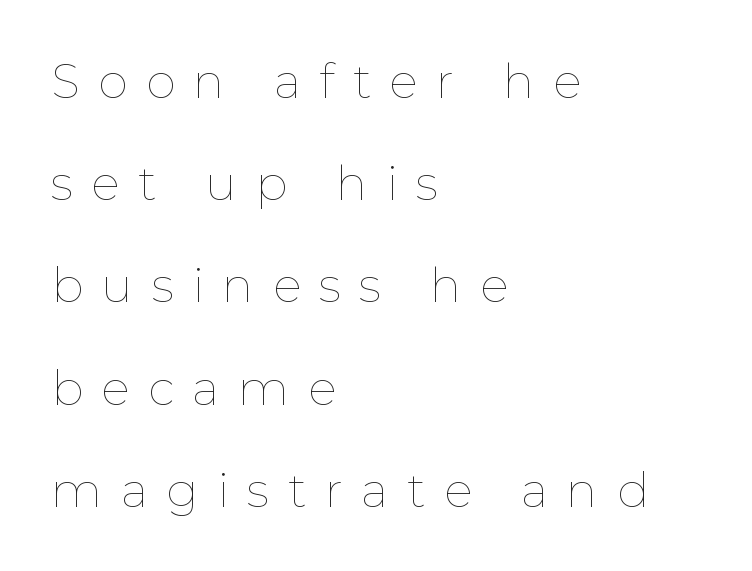
{"italic": "no", "bold": "no", "weight": "thin", "width": "normal", "stroke_contrast": "low", "x_height": "medium", "monospaced": "no", "underline": "no", "align": "left", "line_spacing": "loose", "line_spacing_ratio": 2.13, "letter_spacing": "wide", "letter_spacing_em": 0.38, "glyph_px": 48}
